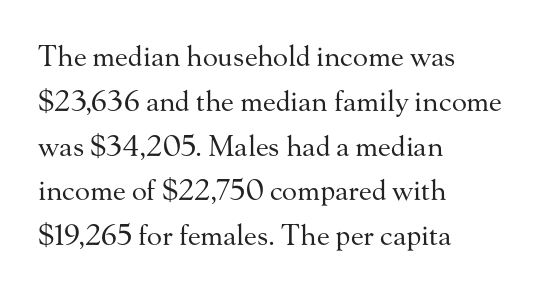
Q: Is the text bold? A: No.
Q: Is the text italic (slanted)? A: No, it is upright.
Q: Is the typeface a serif or a sans-serif typeface? A: Serif.
Q: Is the text underlined? A: No.
Q: How is the paragraph aligned? A: Left-aligned.
Q: Is the spacing between letters normal or unusually wide? A: Normal.
Q: Is the spacing between lines tight, normal or loose? A: Normal.
Q: Width (condensed, normal, or wide)? A: Normal.
Q: Stroke contrast? A: Medium.
Q: x-height? A: Small.
Q: Monospaced? A: No.
